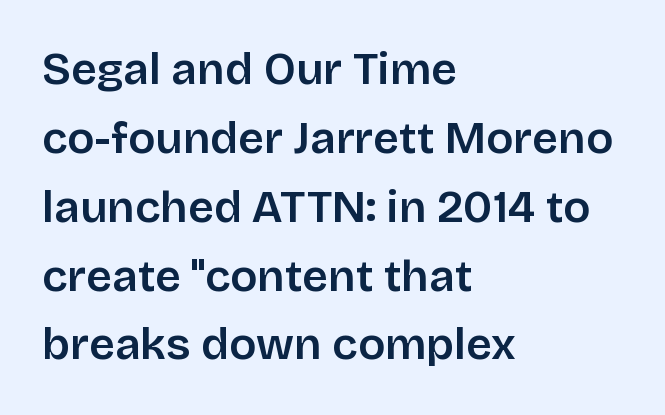
Lines of text with bare space underneath. Posture: straight, roman, zero tilt. The typesetter chose a ragged-right arrangement here. Grotesque or geometric, the face here clearly has no serifs.
